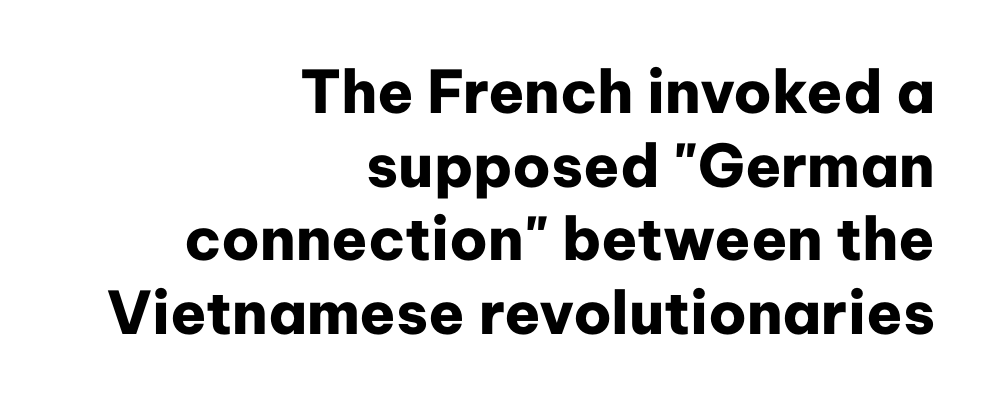
The image shows 59 px heavy sans-serif type, upright; set right-aligned, normal line spacing (1.25x), normal letter spacing, not underlined; low stroke contrast and a medium x-height.
